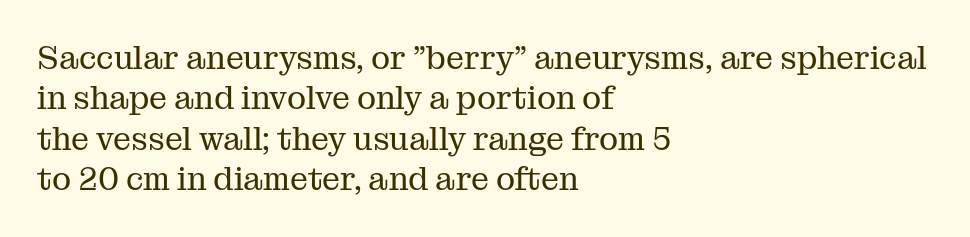
Q: Is the text bold? A: No.
Q: Is the text italic (slanted)? A: No, it is upright.
Q: Is the typeface a serif or a sans-serif typeface? A: Serif.
Q: Is the text underlined? A: No.
Q: How is the paragraph aligned? A: Left-aligned.
Q: Is the spacing between letters normal or unusually wide? A: Normal.
Q: Is the spacing between lines tight, normal or loose? A: Normal.
Q: Width (condensed, normal, or wide)? A: Normal.
Q: Stroke contrast? A: Medium.
Q: x-height? A: Medium.
Q: Monospaced? A: No.
